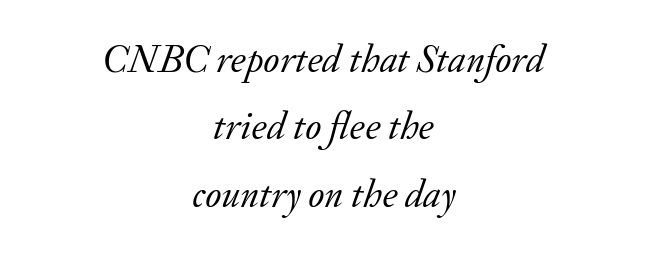
{"serif": "yes", "italic": "yes", "lean": "right", "slant_degrees": 20, "bold": "no", "weight": "regular", "width": "normal", "stroke_contrast": "low", "x_height": "small", "monospaced": "no", "underline": "no", "align": "center", "line_spacing_ratio": 1.73, "letter_spacing": "normal", "letter_spacing_em": 0.0, "glyph_px": 39}
